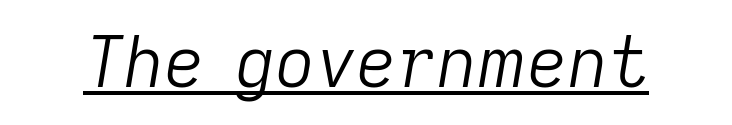
No letter is thick-stroked: the sample isn't bold. The rendering applies a slant to the glyphs. The type is set solid horizontally, with unmodified tracking. These characters rest on top of a visible drawn line.
